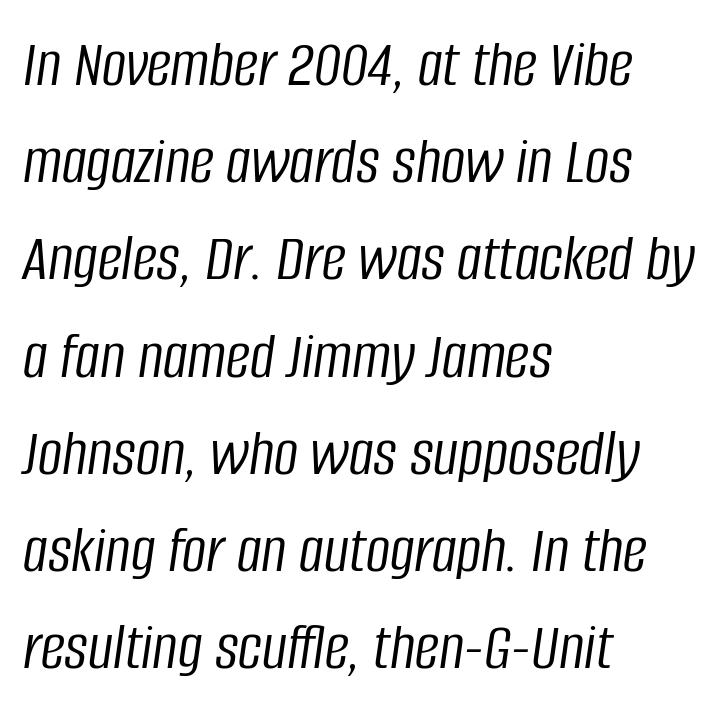
Q: Is the text bold? A: No.
Q: Is the text italic (slanted)? A: Yes, it leans right by about 8 degrees.
Q: Is the text underlined? A: No.
Q: How is the paragraph aligned? A: Left-aligned.
Q: Is the spacing between letters normal or unusually wide? A: Normal.
Q: Is the spacing between lines tight, normal or loose? A: Normal.
Q: Width (condensed, normal, or wide)? A: Condensed.
Q: Stroke contrast? A: Low.
Q: x-height? A: Large.
Q: Monospaced? A: No.
